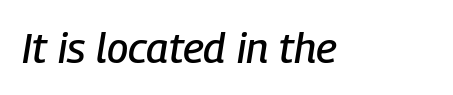
{"italic": "yes", "lean": "right", "slant_degrees": 9, "width": "condensed", "stroke_contrast": "low", "x_height": "medium", "monospaced": "no", "underline": "no", "letter_spacing": "normal", "letter_spacing_em": 0.0, "glyph_px": 42}
